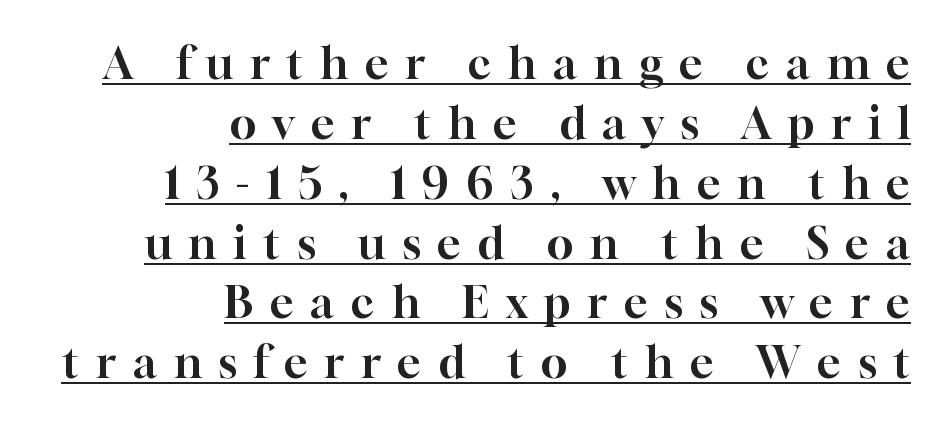
{"serif": "yes", "italic": "no", "width": "normal", "stroke_contrast": "high", "x_height": "medium", "monospaced": "no", "underline": "yes", "align": "right", "line_spacing": "normal", "line_spacing_ratio": 1.36, "letter_spacing": "wide", "letter_spacing_em": 0.38, "glyph_px": 44}
